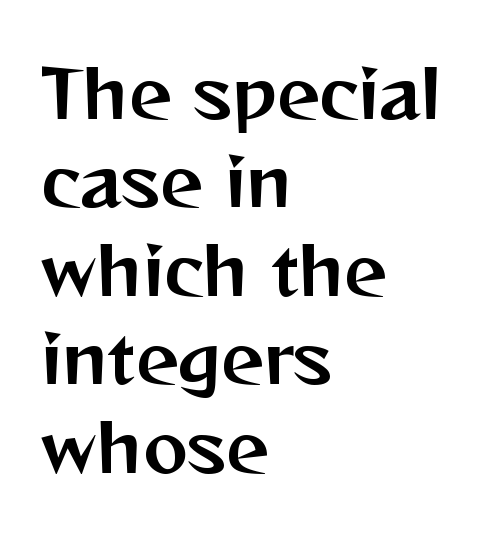
Q: Is the text italic (slanted)? A: No, it is upright.
Q: Is the typeface a serif or a sans-serif typeface? A: Sans-serif.
Q: Is the text underlined? A: No.
Q: How is the paragraph aligned? A: Left-aligned.
Q: Is the spacing between letters normal or unusually wide? A: Normal.
Q: Is the spacing between lines tight, normal or loose? A: Normal.
Q: Width (condensed, normal, or wide)? A: Normal.
Q: Stroke contrast? A: Medium.
Q: x-height? A: Medium.
Q: Monospaced? A: No.
